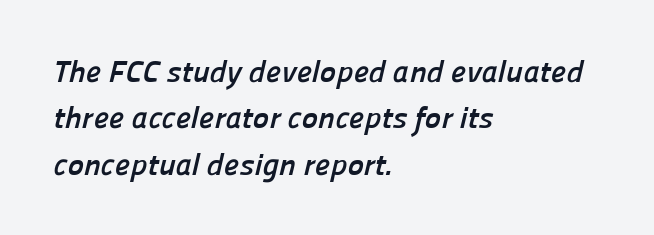
The image shows 31 px semibold sans-serif type; set left-aligned, normal line spacing (1.5x), normal letter spacing, not underlined; low stroke contrast and a medium x-height.
